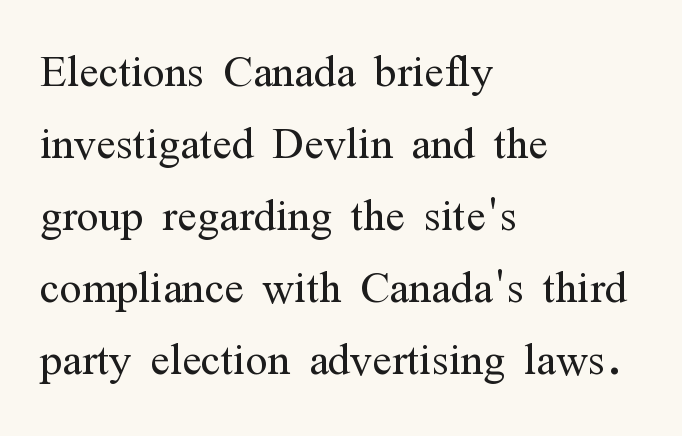
Note the varied advance widths — an 'i' is clearly narrower than an 'm'. Each line starts at the same left margin while the right side varies. Beneath every word, the page is bare. Words appear dense and cohesive because spacing is normal.
